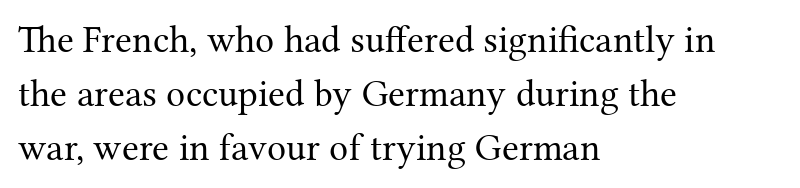
Q: Is the text bold? A: No.
Q: Is the text italic (slanted)? A: No, it is upright.
Q: Is the typeface a serif or a sans-serif typeface? A: Serif.
Q: Is the text underlined? A: No.
Q: How is the paragraph aligned? A: Left-aligned.
Q: Is the spacing between letters normal or unusually wide? A: Normal.
Q: Is the spacing between lines tight, normal or loose? A: Normal.
Q: Width (condensed, normal, or wide)? A: Normal.
Q: Stroke contrast? A: Medium.
Q: x-height? A: Medium.
Q: Monospaced? A: No.
